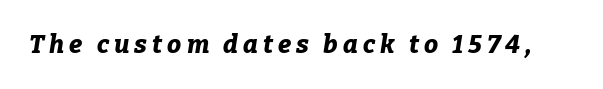
Q: Is the text bold? A: Yes.
Q: Is the text italic (slanted)? A: Yes, it leans right by about 9 degrees.
Q: Is the text underlined? A: No.
Q: Is the spacing between letters normal or unusually wide? A: Unusually wide.
